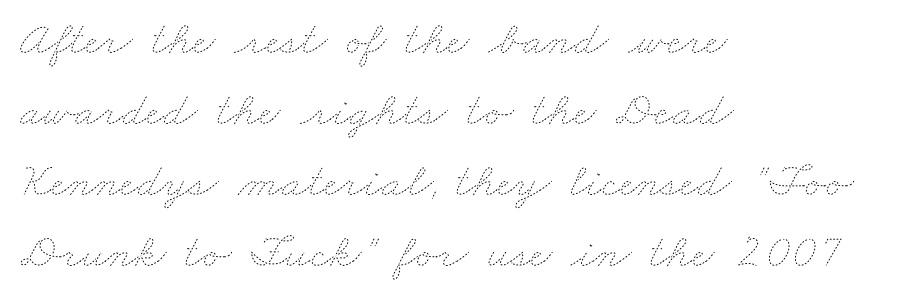
Q: Is the text bold? A: No.
Q: Is the text underlined? A: No.
Q: How is the paragraph aligned? A: Left-aligned.
Q: Is the spacing between letters normal or unusually wide? A: Normal.
Q: Is the spacing between lines tight, normal or loose? A: Normal.
Q: Width (condensed, normal, or wide)? A: Wide.
Q: Stroke contrast? A: Low.
Q: x-height? A: Small.
Q: Monospaced? A: No.
